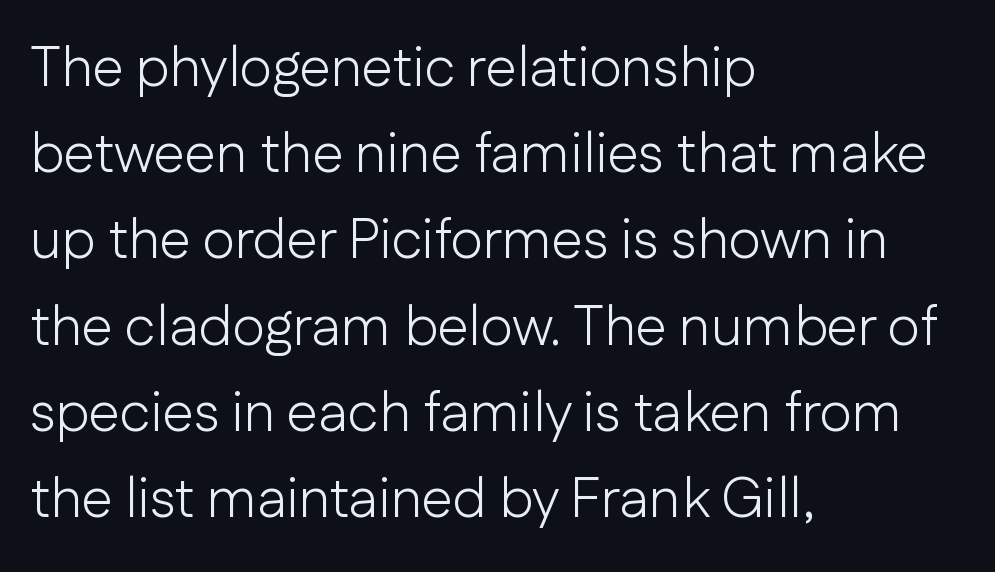
Q: Is the text bold? A: No.
Q: Is the text italic (slanted)? A: No, it is upright.
Q: Is the typeface a serif or a sans-serif typeface? A: Sans-serif.
Q: Is the text underlined? A: No.
Q: How is the paragraph aligned? A: Left-aligned.
Q: Is the spacing between letters normal or unusually wide? A: Normal.
Q: Is the spacing between lines tight, normal or loose? A: Normal.
Q: Width (condensed, normal, or wide)? A: Normal.
Q: Stroke contrast? A: Low.
Q: x-height? A: Medium.
Q: Monospaced? A: No.
